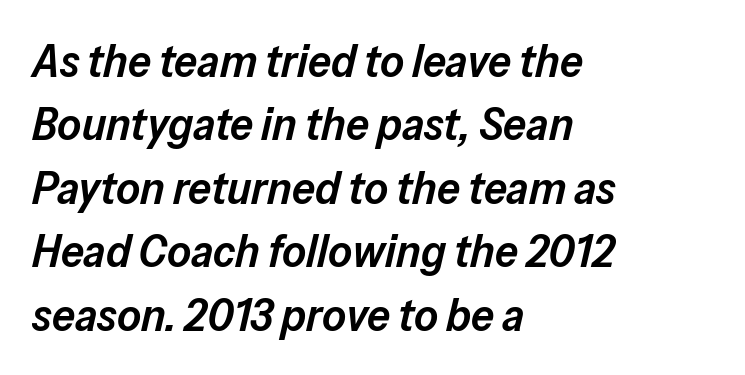
{"italic": "yes", "lean": "right", "slant_degrees": 13, "bold": "semi", "weight": "semibold", "width": "normal", "stroke_contrast": "low", "x_height": "medium", "monospaced": "no", "underline": "no", "align": "left", "line_spacing": "normal", "line_spacing_ratio": 1.38, "letter_spacing": "normal", "letter_spacing_em": 0.0, "glyph_px": 46}
